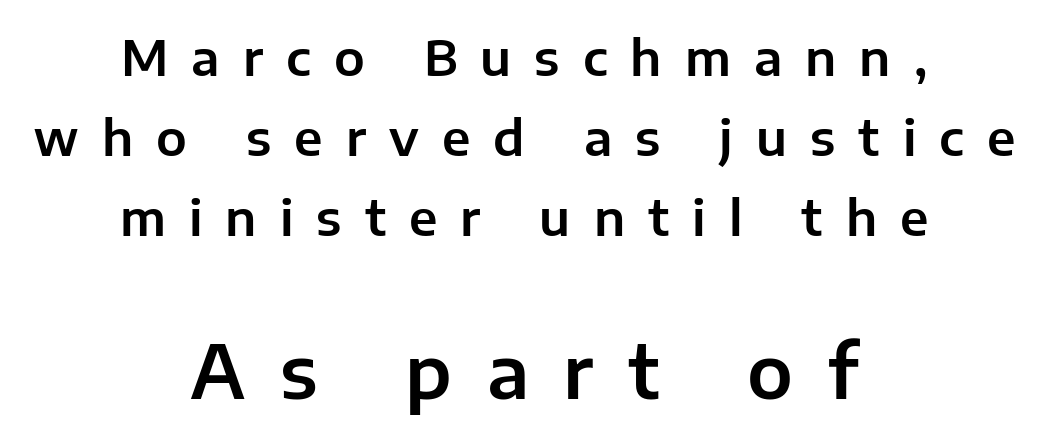
Q: Is the text italic (slanted)? A: No, it is upright.
Q: Is the typeface a serif or a sans-serif typeface? A: Sans-serif.
Q: Is the text underlined? A: No.
Q: How is the paragraph aligned? A: Centered.
Q: Is the spacing between letters normal or unusually wide? A: Unusually wide.
Q: Is the spacing between lines tight, normal or loose? A: Normal.
Q: Which block of text is set in a larger size, the first (top) or the second (bottom)? A: The second (bottom) one.
Q: Width (condensed, normal, or wide)? A: Normal.
Q: Stroke contrast? A: Low.
Q: x-height? A: Medium.
Q: Monospaced? A: No.
